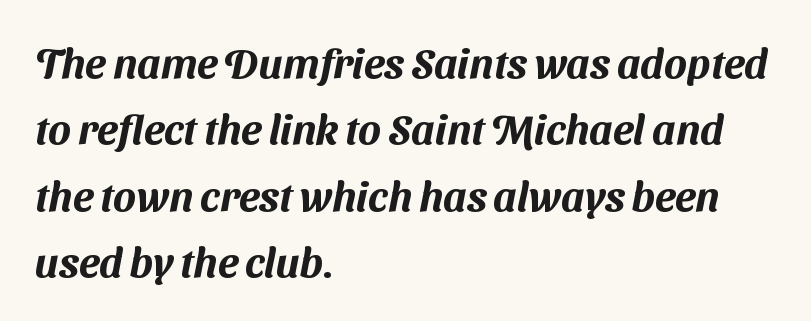
{"serif": "no", "width": "normal", "stroke_contrast": "medium", "x_height": "medium", "monospaced": "no", "underline": "no", "align": "left", "line_spacing": "normal", "line_spacing_ratio": 1.58, "letter_spacing": "normal", "letter_spacing_em": 0.0, "glyph_px": 42}
